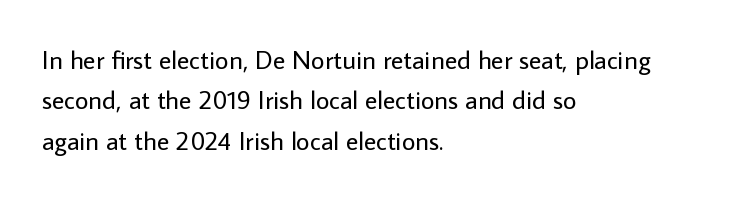
The image shows 26 px text type, upright; set left-aligned, normal line spacing (1.55x), normal letter spacing, not underlined.
